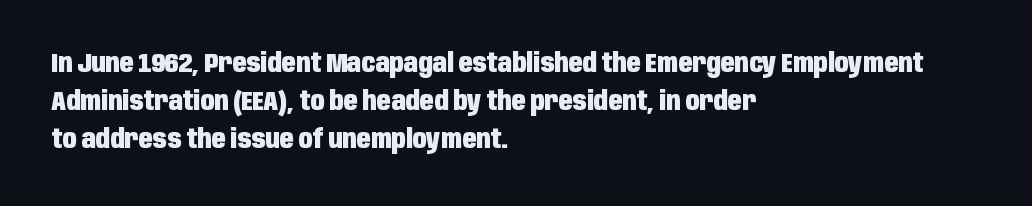
The image shows 26 px bold type, upright; set left-aligned, normal line spacing (1.46x), normal letter spacing, not underlined.
